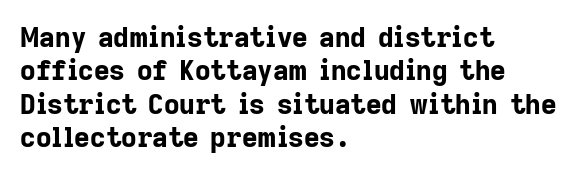
{"italic": "no", "bold": "yes", "underline": "no", "align": "left", "line_spacing_ratio": 1.24, "letter_spacing": "normal", "letter_spacing_em": 0.0, "glyph_px": 27}
